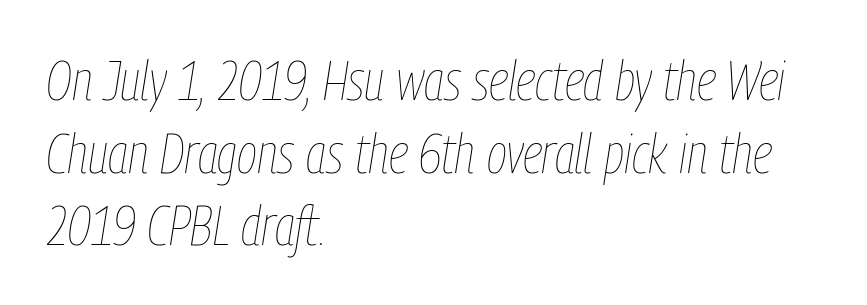
The text carries the slant typical of an italic or oblique font. Students, note that the glyphs here touch the page at normal intervals. Leftover space on each line is placed entirely after the last word. This block has exactly the height ordinary leading produces.
